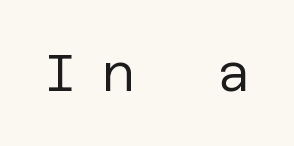
{"serif": "no", "italic": "no", "bold": "no", "weight": "regular", "width": "normal", "stroke_contrast": "low", "x_height": "large", "underline": "no", "letter_spacing": "wide", "letter_spacing_em": 0.48, "glyph_px": 51}
